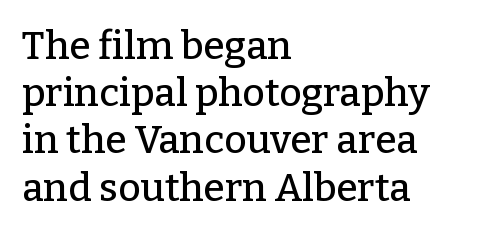
Q: Is the text italic (slanted)? A: No, it is upright.
Q: Is the typeface a serif or a sans-serif typeface? A: Serif.
Q: Is the text underlined? A: No.
Q: How is the paragraph aligned? A: Left-aligned.
Q: Is the spacing between letters normal or unusually wide? A: Normal.
Q: Width (condensed, normal, or wide)? A: Normal.
Q: Stroke contrast? A: Low.
Q: x-height? A: Medium.
Q: Monospaced? A: No.
